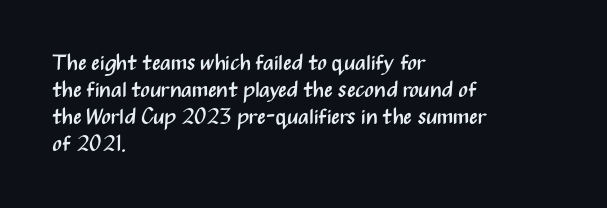
Honestly, the letter spacing is just normal — you wouldn't notice it. A student would call this left alignment; a typographer would say flush left, rag right. The font sits on the lighter half of the weight spectrum, regular included. Just letters on the line, the space beneath them empty.
